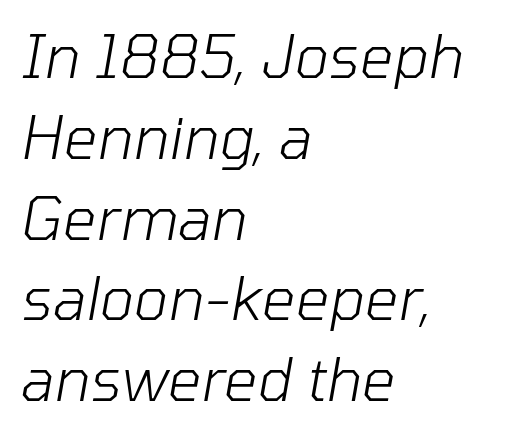
{"italic": "yes", "lean": "right", "slant_degrees": 10, "bold": "no", "weight": "light", "width": "normal", "stroke_contrast": "low", "x_height": "medium", "monospaced": "no", "underline": "no", "align": "left", "line_spacing": "normal", "line_spacing_ratio": 1.37, "letter_spacing": "normal", "letter_spacing_em": 0.0, "glyph_px": 59}
